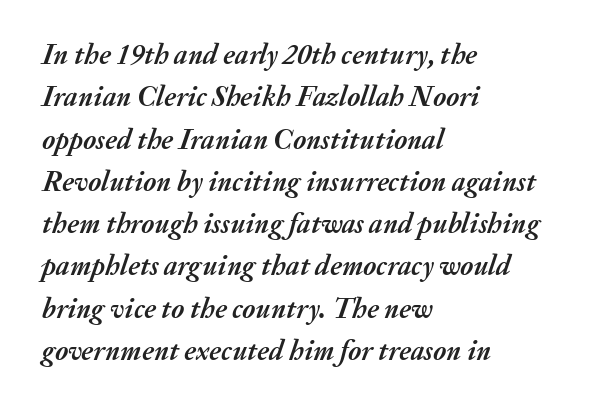
The image shows 28 px semibold type, italic (leaning right); set left-aligned, normal line spacing (1.51x), normal letter spacing, not underlined; medium stroke contrast and a medium x-height.
